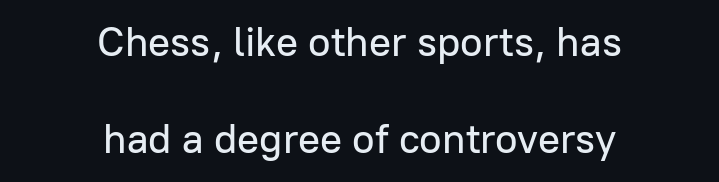
Q: Is the text italic (slanted)? A: No, it is upright.
Q: Is the typeface a serif or a sans-serif typeface? A: Sans-serif.
Q: Is the text underlined? A: No.
Q: How is the paragraph aligned? A: Centered.
Q: Is the spacing between letters normal or unusually wide? A: Normal.
Q: Is the spacing between lines tight, normal or loose? A: Loose.
Q: Width (condensed, normal, or wide)? A: Normal.
Q: Stroke contrast? A: Low.
Q: x-height? A: Medium.
Q: Monospaced? A: No.
